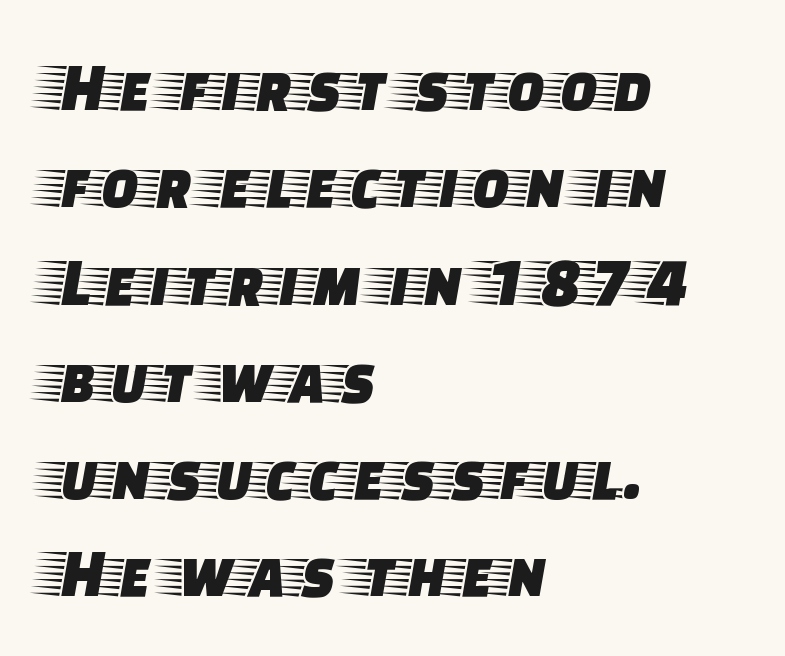
Q: Is the text italic (slanted)? A: Yes.
Q: Is the typeface a serif or a sans-serif typeface? A: Serif.
Q: Is the text underlined? A: No.
Q: How is the paragraph aligned? A: Left-aligned.
Q: Is the spacing between letters normal or unusually wide? A: Normal.
Q: Is the spacing between lines tight, normal or loose? A: Normal.
Q: Width (condensed, normal, or wide)? A: Wide.
Q: Stroke contrast? A: Low.
Q: x-height? A: Large.
Q: Monospaced? A: No.
